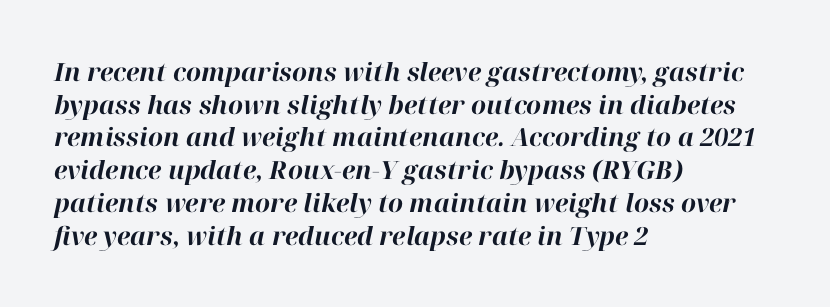
The font's italic variant was chosen for this text. Caption: multi-line text, flush left, ragged right. Words appear dense and cohesive because spacing is normal. Only glyphs here, with clear space below each row.
